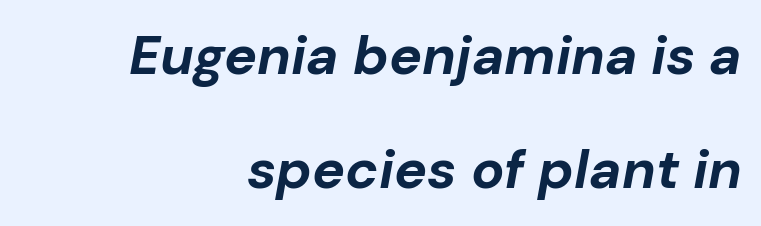
Q: Is the text bold? A: Yes.
Q: Is the text italic (slanted)? A: Yes, it leans right by about 10 degrees.
Q: Is the text underlined? A: No.
Q: How is the paragraph aligned? A: Right-aligned.
Q: Is the spacing between letters normal or unusually wide? A: Normal.
Q: Is the spacing between lines tight, normal or loose? A: Loose.
Q: Width (condensed, normal, or wide)? A: Normal.
Q: Stroke contrast? A: Low.
Q: x-height? A: Medium.
Q: Monospaced? A: No.
